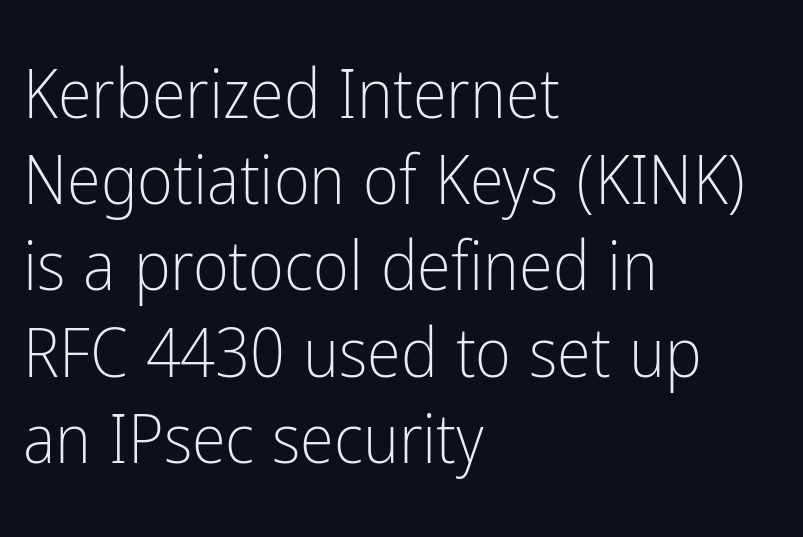
The image shows 69 px light, condensed sans-serif type, upright; set left-aligned, normal line spacing (1.25x), normal letter spacing, not underlined; low stroke contrast and a medium x-height.
